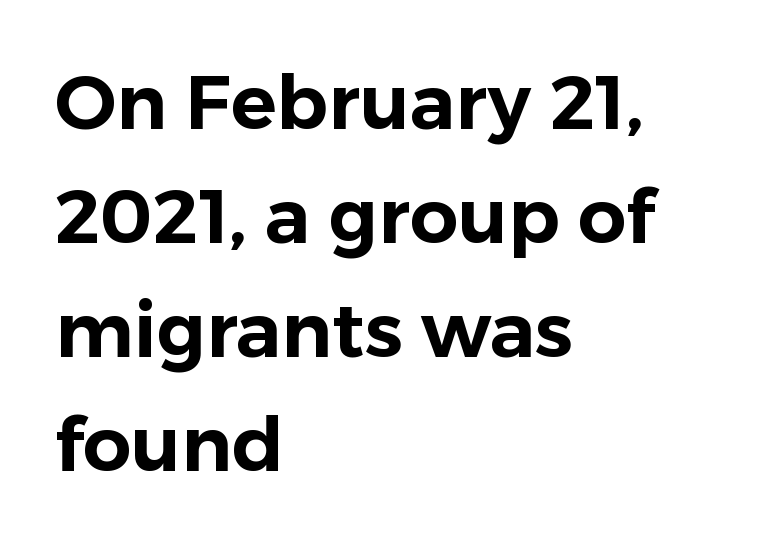
The image shows 76 px sans-serif type, upright; set left-aligned, normal line spacing (1.5x), normal letter spacing, not underlined; low stroke contrast and a medium x-height.
